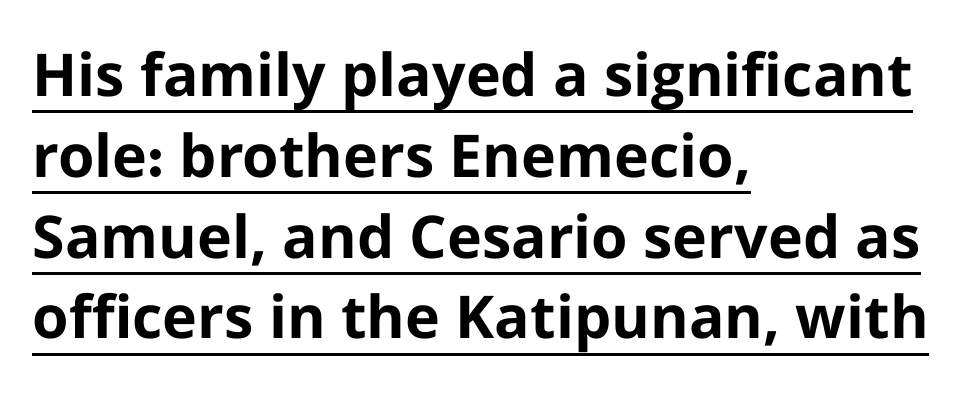
The text was rendered using a sans face with plain stroke endings. Characters follow at the spacing the type designer built in. This sample carries an underscore along the baseline area. These lines sit exactly where default settings would place them. Italic? Not at all — the glyphs are vertical.
